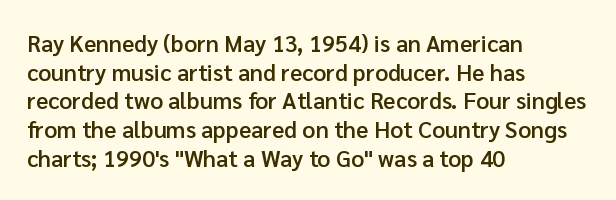
The specimen omits any rule beneath the text block's lines. The type sits square on the baseline with zero lean. This block has exactly the height ordinary leading produces. Does extra space separate the letters? No, they use regular spacing.
